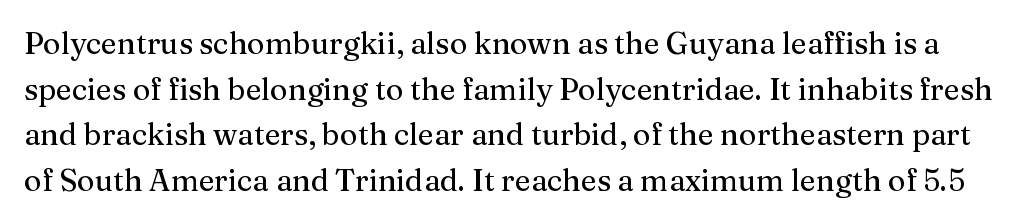
Observe the serifs anchoring each vertical stroke in this sample. Look at the tracking — it's just the regular setting, nothing added. The space between consecutive lines is moderate. These lines were composed using upright roman letters. Do the characters align in a grid? No, the font is proportional. The strip under each line holds only bare page.
